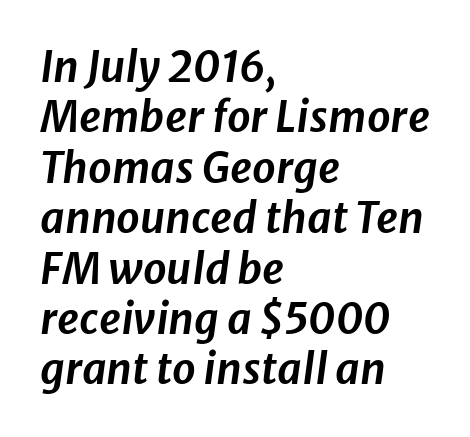
The image shows 42 px text type, italic (leaning right); set left-aligned, line spacing 1.2x, normal letter spacing, not underlined; low stroke contrast and a medium x-height.
